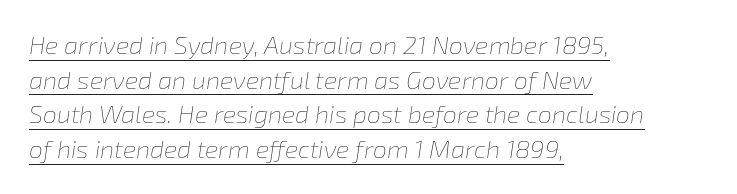
Q: Is the text bold? A: No.
Q: Is the text italic (slanted)? A: Yes, it leans right by about 8 degrees.
Q: Is the text underlined? A: Yes.
Q: How is the paragraph aligned? A: Left-aligned.
Q: Is the spacing between letters normal or unusually wide? A: Normal.
Q: Is the spacing between lines tight, normal or loose? A: Normal.
